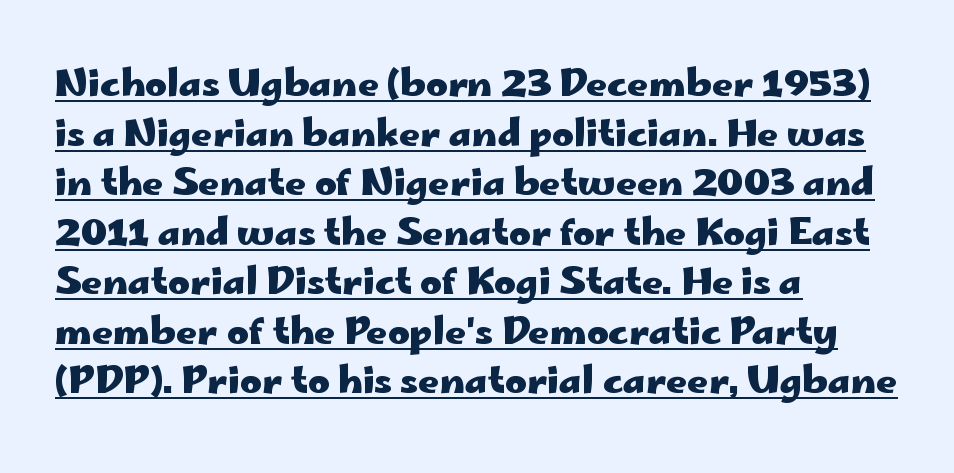
Where is the straight margin? On the left. Notice how the stems are strictly vertical — no italics here. This sample has the flowing, uneven cadence of proportional lettering. Is the letter spacing exaggerated? No — it looks like the ordinary default.
